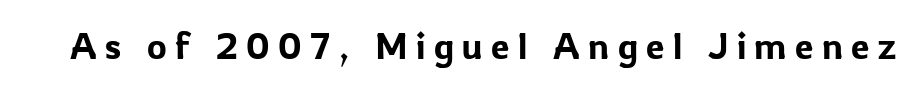
Look at the bottom of the vertical strokes: they stop flat, with no serifs. Has an underline been added? It has not. Display-style spreading of the glyphs; the letterfit is very open. Italic: no, the glyphs are upright roman.
